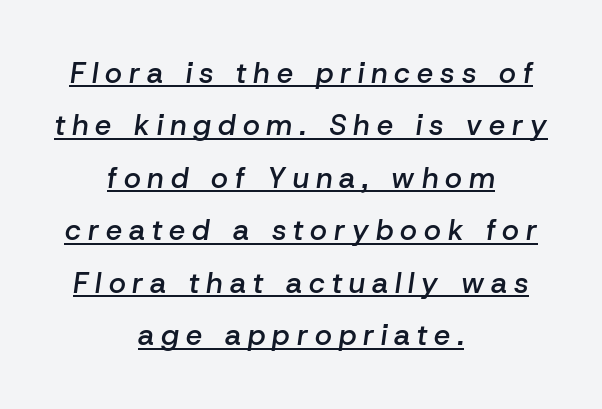
The image shows 29 px semibold type, italic (leaning right); set centered, line spacing 1.81x, unusually wide letter spacing (+0.24 em), underlined; low stroke contrast and a medium x-height.
